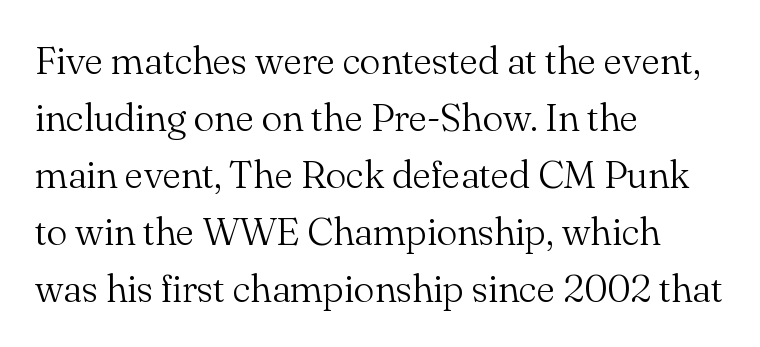
{"serif": "yes", "italic": "no", "bold": "no", "weight": "light", "width": "normal", "stroke_contrast": "medium", "x_height": "small", "monospaced": "no", "underline": "no", "align": "left", "line_spacing": "normal", "line_spacing_ratio": 1.46, "letter_spacing": "normal", "letter_spacing_em": 0.0, "glyph_px": 39}
